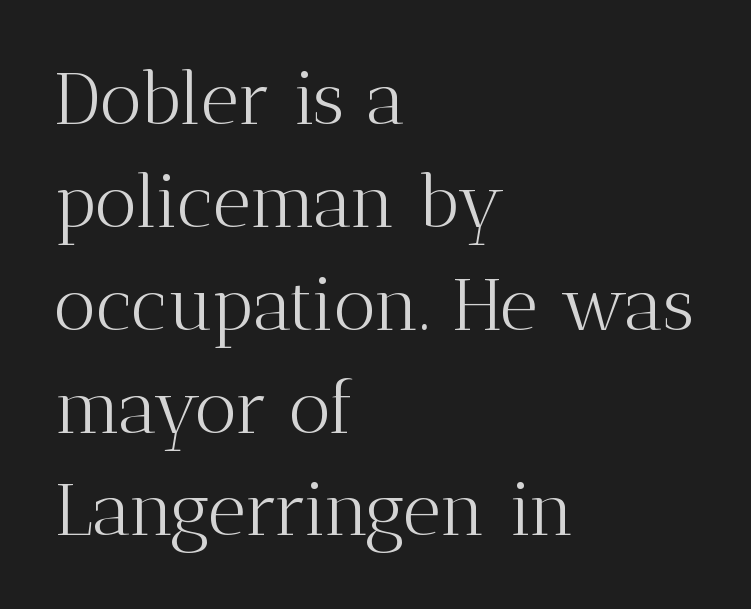
The image shows 74 px light serif type, upright; set left-aligned, normal line spacing (1.39x), normal letter spacing, not underlined; medium stroke contrast and a medium x-height.
